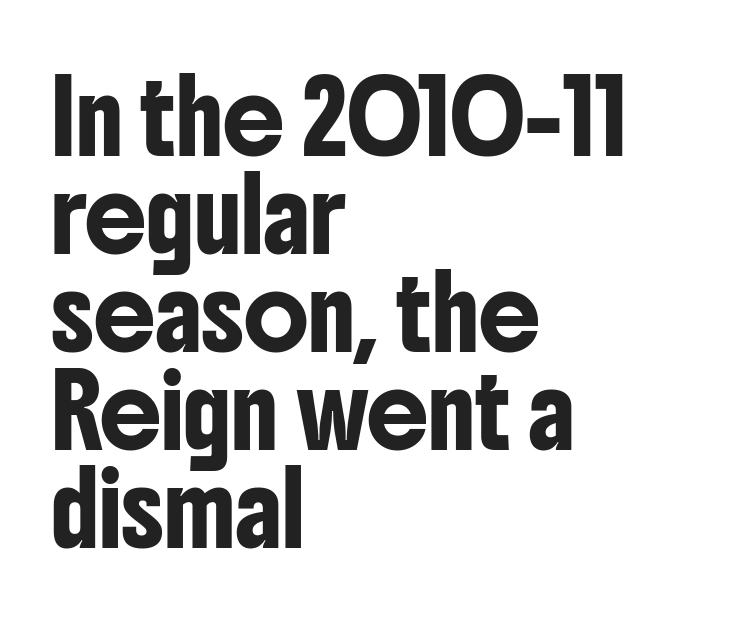
{"serif": "no", "italic": "no", "width": "condensed", "stroke_contrast": "low", "x_height": "medium", "monospaced": "no", "underline": "no", "align": "left", "line_spacing": "normal", "line_spacing_ratio": 1.42, "letter_spacing": "normal", "letter_spacing_em": 0.0, "glyph_px": 69}
